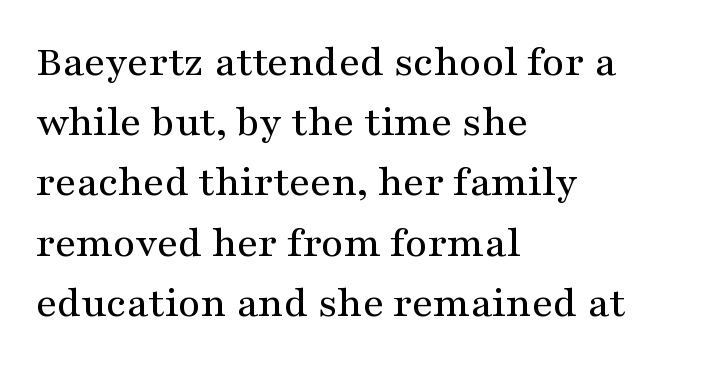
The image shows 43 px wide serif type, upright; set left-aligned, normal line spacing (1.4x), normal letter spacing, not underlined; medium stroke contrast and a medium x-height.
